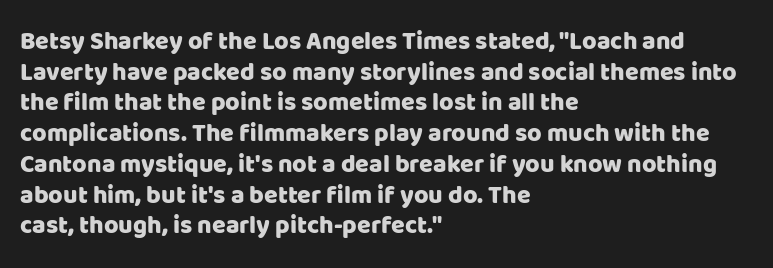
{"italic": "no", "underline": "no", "align": "left", "line_spacing_ratio": 1.23, "letter_spacing": "normal", "letter_spacing_em": 0.0, "glyph_px": 25}
